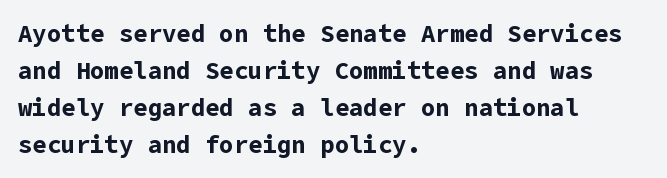
{"italic": "no", "bold": "yes", "underline": "no", "align": "left", "line_spacing": "normal", "line_spacing_ratio": 1.54, "letter_spacing": "normal", "letter_spacing_em": 0.0, "glyph_px": 24}
